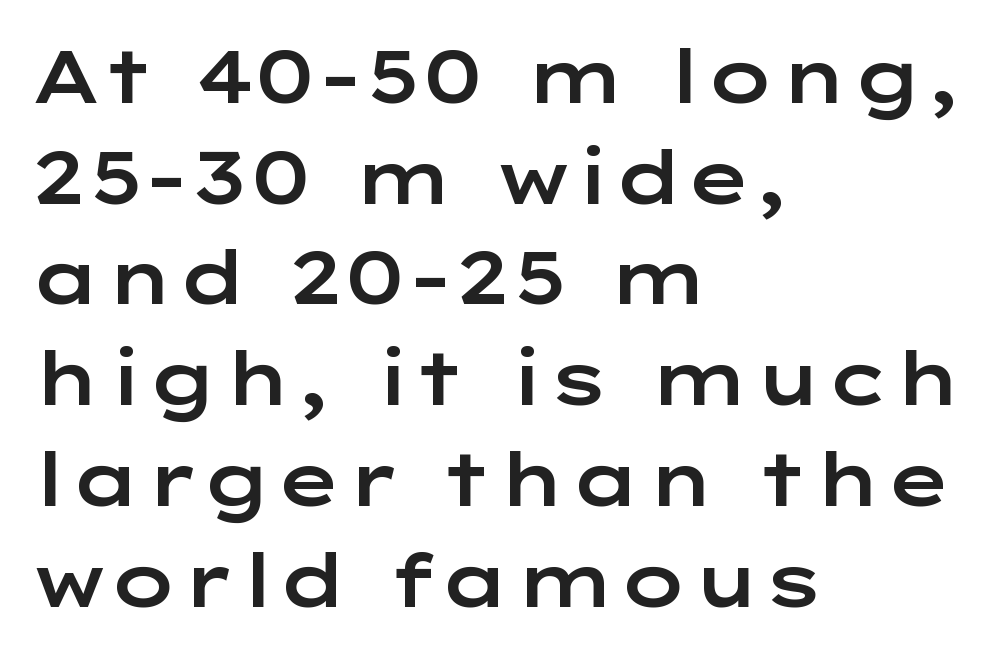
{"serif": "no", "italic": "no", "width": "wide", "stroke_contrast": "low", "x_height": "medium", "monospaced": "no", "underline": "no", "align": "left", "line_spacing": "normal", "line_spacing_ratio": 1.38, "letter_spacing": "normal", "letter_spacing_em": 0.0, "glyph_px": 73}
